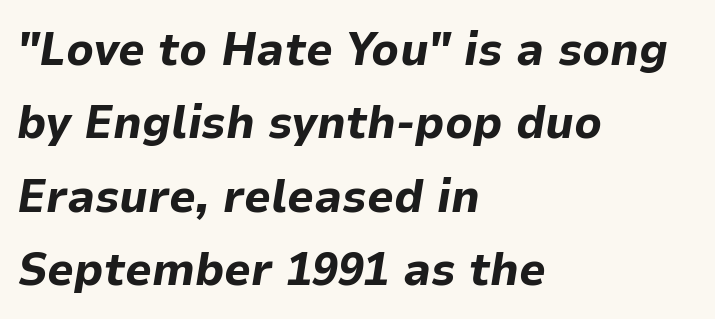
Q: Is the text bold? A: Yes.
Q: Is the text italic (slanted)? A: Yes, it leans right by about 9 degrees.
Q: Is the text underlined? A: No.
Q: How is the paragraph aligned? A: Left-aligned.
Q: Is the spacing between letters normal or unusually wide? A: Normal.
Q: Is the spacing between lines tight, normal or loose? A: Normal.
Q: Width (condensed, normal, or wide)? A: Normal.
Q: Stroke contrast? A: Low.
Q: x-height? A: Medium.
Q: Monospaced? A: No.
